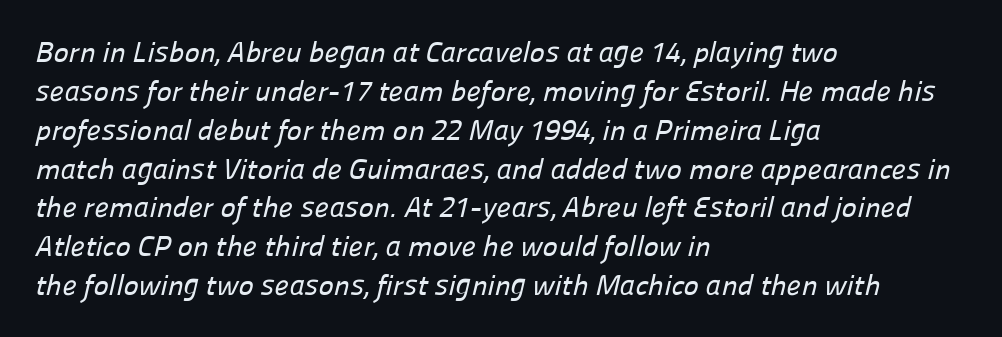
The image shows 29 px sans-serif type; set left-aligned, normal line spacing (1.34x), normal letter spacing, not underlined; low stroke contrast and a medium x-height.
